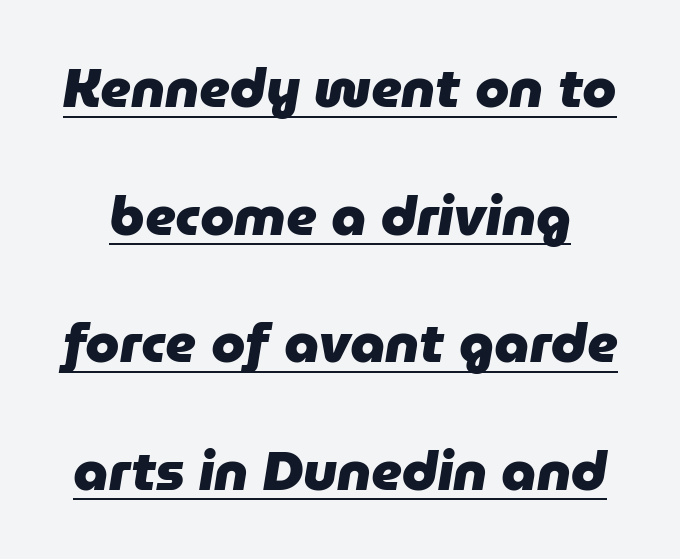
{"italic": "yes", "lean": "right", "slant_degrees": 9, "bold": "yes", "weight": "heavy", "width": "normal", "stroke_contrast": "low", "x_height": "medium", "monospaced": "no", "underline": "yes", "line_spacing": "loose", "line_spacing_ratio": 2.32, "letter_spacing": "normal", "letter_spacing_em": 0.0, "glyph_px": 55}
